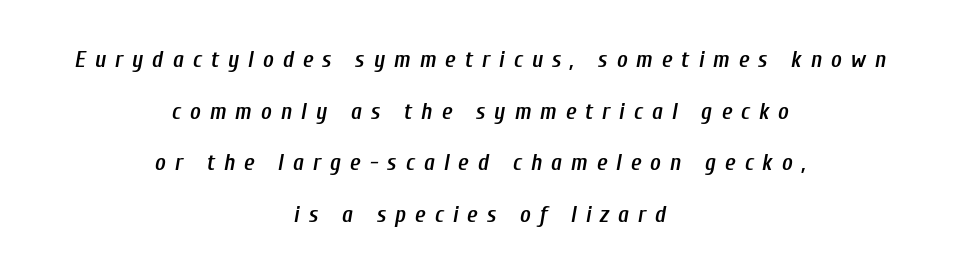
Q: Is the text bold? A: Semi-bold.
Q: Is the text italic (slanted)? A: Yes, it leans right by about 10 degrees.
Q: Is the text underlined? A: No.
Q: How is the paragraph aligned? A: Centered.
Q: Is the spacing between letters normal or unusually wide? A: Unusually wide.
Q: Is the spacing between lines tight, normal or loose? A: Loose.
